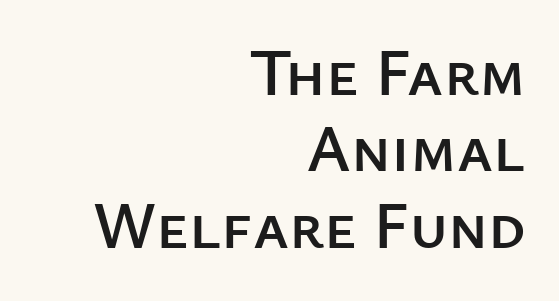
The image shows 67 px sans-serif type, upright; set right-aligned, tight line spacing (1.14x), normal letter spacing, not underlined; low stroke contrast and a medium x-height.
